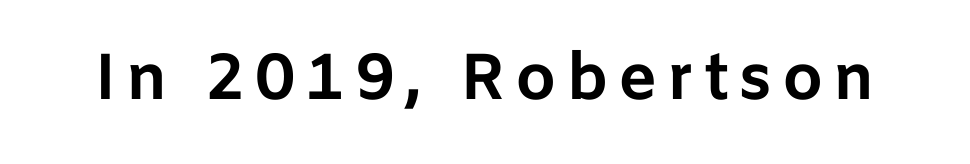
Just letters on the line, the space beneath them empty. Typographic density is high because the face is bold. These lines are rendered in a variable-pitch font. In terms of posture, this sample is upright. Note: no serifs on the glyphs.
